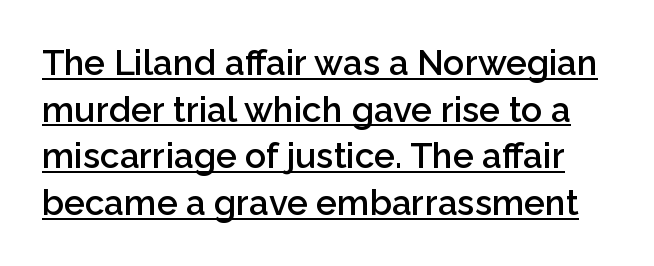
Q: Is the text bold? A: Semi-bold.
Q: Is the text italic (slanted)? A: No, it is upright.
Q: Is the typeface a serif or a sans-serif typeface? A: Sans-serif.
Q: Is the text underlined? A: Yes.
Q: Is the spacing between letters normal or unusually wide? A: Normal.
Q: Is the spacing between lines tight, normal or loose? A: Normal.
Q: Width (condensed, normal, or wide)? A: Normal.
Q: Stroke contrast? A: Low.
Q: x-height? A: Medium.
Q: Monospaced? A: No.
